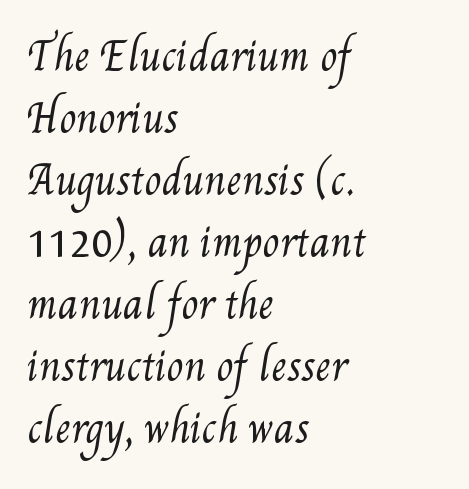
The image shows 39 px regular-weight, condensed type; set left-aligned, normal line spacing (1.59x), normal letter spacing, not underlined; medium stroke contrast and a small x-height.
